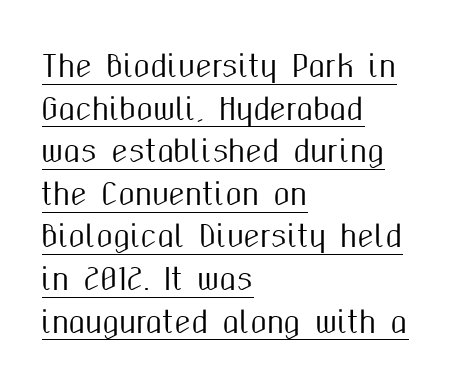
Q: Is the text italic (slanted)? A: No, it is upright.
Q: Is the typeface a serif or a sans-serif typeface? A: Sans-serif.
Q: Is the text underlined? A: Yes.
Q: How is the paragraph aligned? A: Left-aligned.
Q: Is the spacing between letters normal or unusually wide? A: Normal.
Q: Is the spacing between lines tight, normal or loose? A: Normal.
Q: Width (condensed, normal, or wide)? A: Condensed.
Q: Stroke contrast? A: Medium.
Q: x-height? A: Medium.
Q: Monospaced? A: No.
